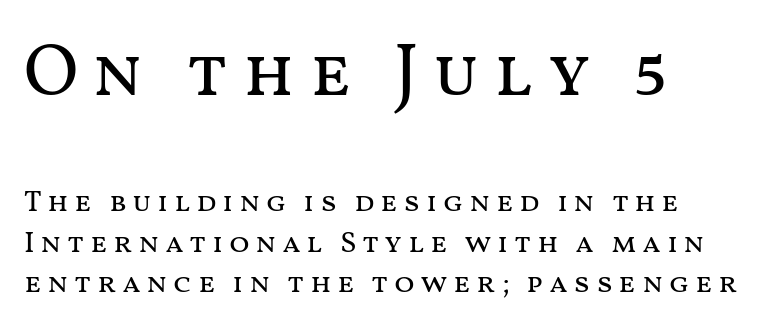
Q: Is the text bold? A: No.
Q: Is the text italic (slanted)? A: No, it is upright.
Q: Is the text underlined? A: No.
Q: How is the paragraph aligned? A: Left-aligned.
Q: Is the spacing between lines tight, normal or loose? A: Normal.
Q: Which block of text is set in a larger size, the first (top) or the second (bottom)? A: The first (top) one.
Q: Width (condensed, normal, or wide)? A: Wide.
Q: Stroke contrast? A: Medium.
Q: x-height? A: Medium.
Q: Monospaced? A: No.
